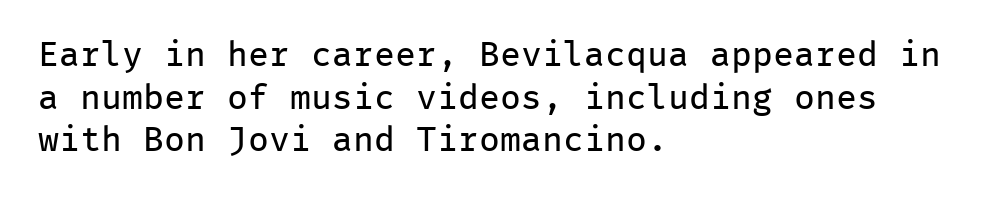
{"serif": "no", "italic": "no", "bold": "no", "weight": "regular", "width": "normal", "stroke_contrast": "low", "x_height": "medium", "monospaced": "yes", "underline": "no", "align": "left", "line_spacing_ratio": 1.22, "letter_spacing": "normal", "letter_spacing_em": 0.0, "glyph_px": 35}
